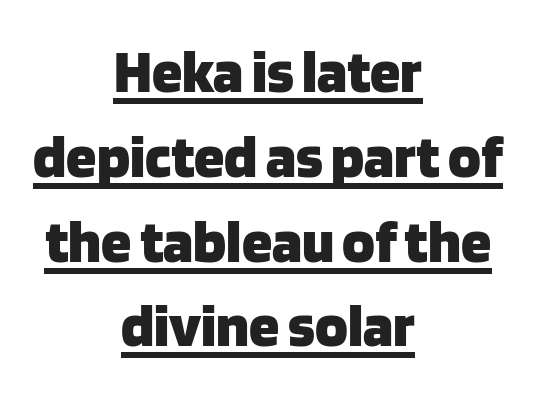
The image shows 61 px heavy sans-serif type, upright; set centered, normal line spacing (1.39x), normal letter spacing, underlined; low stroke contrast and a large x-height.
